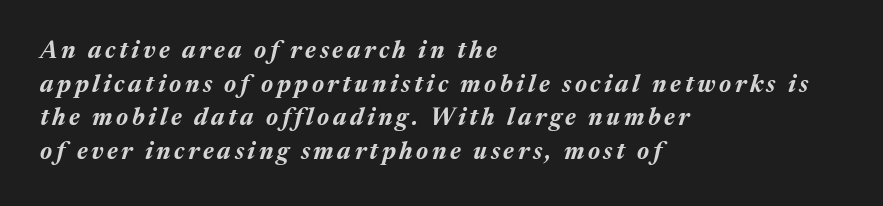
{"italic": "yes", "lean": "right", "slant_degrees": 17, "bold": "yes", "underline": "no", "align": "left", "line_spacing": "normal", "line_spacing_ratio": 1.4, "glyph_px": 24}
